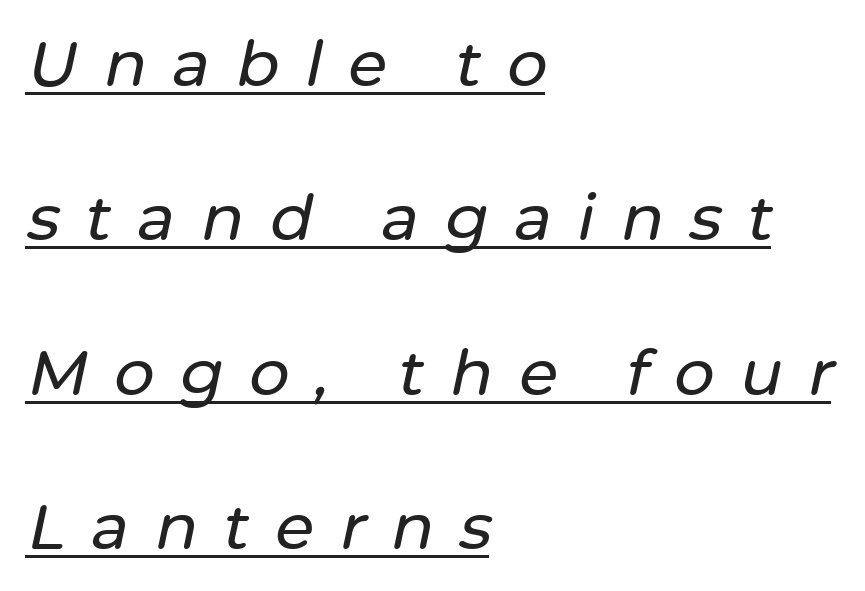
The whole block is typeset with a tilt. The glyphs are accompanied by a horizontal stroke just below them. Leading: increased. Is this a fixed-width face? No — the glyphs have proportional, varying widths.
